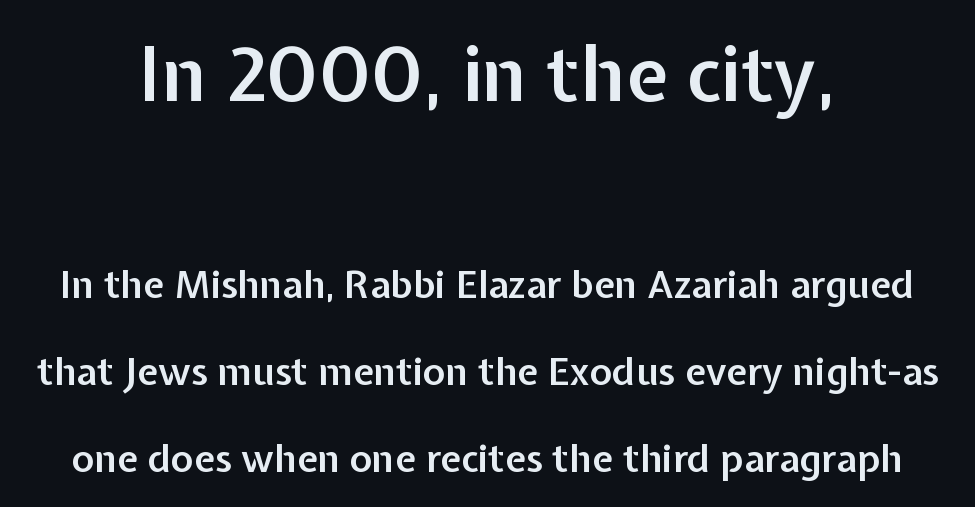
Q: Is the text bold? A: Semi-bold.
Q: Is the text italic (slanted)? A: No, it is upright.
Q: Is the typeface a serif or a sans-serif typeface? A: Sans-serif.
Q: Is the text underlined? A: No.
Q: How is the paragraph aligned? A: Centered.
Q: Is the spacing between letters normal or unusually wide? A: Normal.
Q: Is the spacing between lines tight, normal or loose? A: Loose.
Q: Which block of text is set in a larger size, the first (top) or the second (bottom)? A: The first (top) one.
Q: Width (condensed, normal, or wide)? A: Normal.
Q: Stroke contrast? A: Low.
Q: x-height? A: Medium.
Q: Monospaced? A: No.
